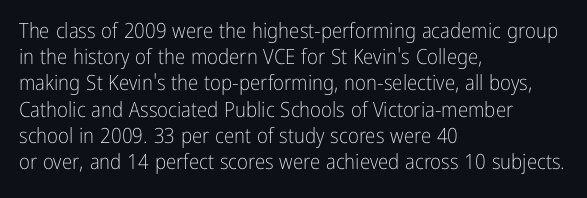
Q: Is the text bold? A: No.
Q: Is the text italic (slanted)? A: No, it is upright.
Q: Is the text underlined? A: No.
Q: How is the paragraph aligned? A: Left-aligned.
Q: Is the spacing between letters normal or unusually wide? A: Normal.
Q: Is the spacing between lines tight, normal or loose? A: Normal.
